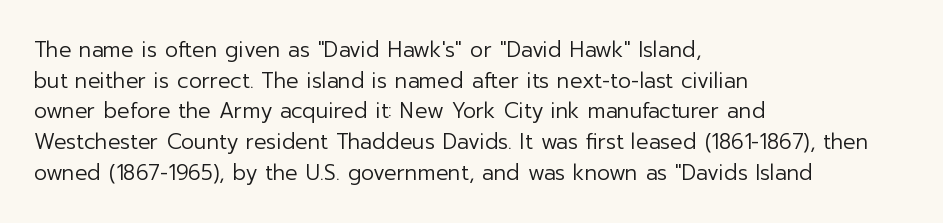
{"italic": "no", "bold": "no", "underline": "no", "align": "left", "line_spacing": "normal", "line_spacing_ratio": 1.46, "letter_spacing": "normal", "letter_spacing_em": 0.0, "glyph_px": 21}
